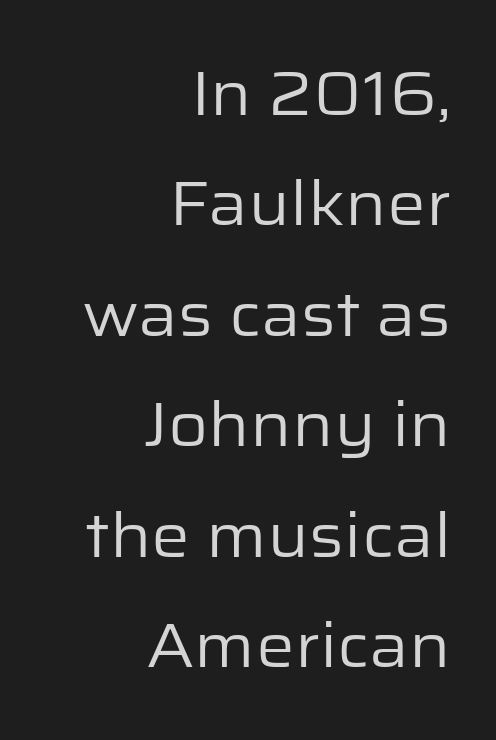
{"serif": "no", "italic": "no", "bold": "no", "weight": "regular", "width": "normal", "stroke_contrast": "low", "x_height": "medium", "monospaced": "no", "underline": "no", "align": "right", "line_spacing_ratio": 1.81, "letter_spacing": "normal", "letter_spacing_em": 0.0, "glyph_px": 61}
